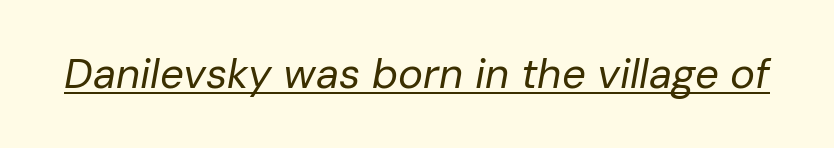
{"italic": "yes", "lean": "right", "slant_degrees": 10, "bold": "no", "weight": "regular", "width": "normal", "stroke_contrast": "low", "x_height": "medium", "monospaced": "no", "underline": "yes", "letter_spacing": "normal", "letter_spacing_em": 0.0, "glyph_px": 42}
